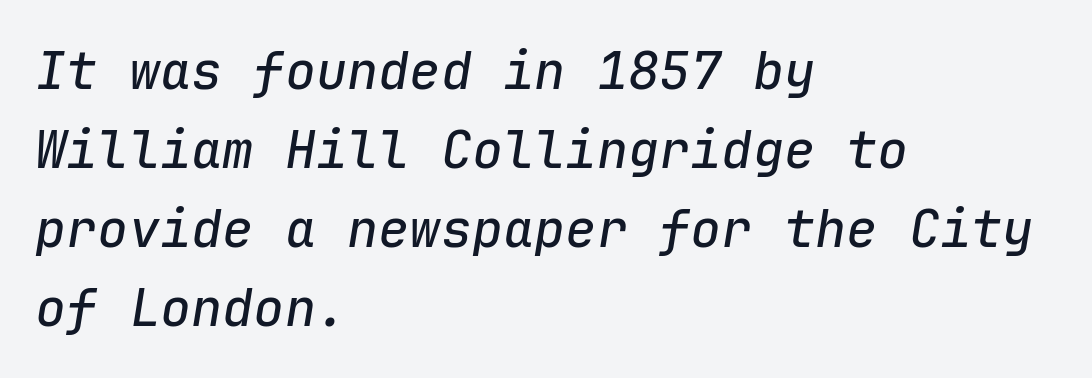
Q: Is the text italic (slanted)? A: Yes, it leans right by about 9 degrees.
Q: Is the text underlined? A: No.
Q: How is the paragraph aligned? A: Left-aligned.
Q: Is the spacing between letters normal or unusually wide? A: Normal.
Q: Is the spacing between lines tight, normal or loose? A: Normal.
Q: Width (condensed, normal, or wide)? A: Normal.
Q: Stroke contrast? A: Low.
Q: x-height? A: Medium.
Q: Monospaced? A: Yes.
